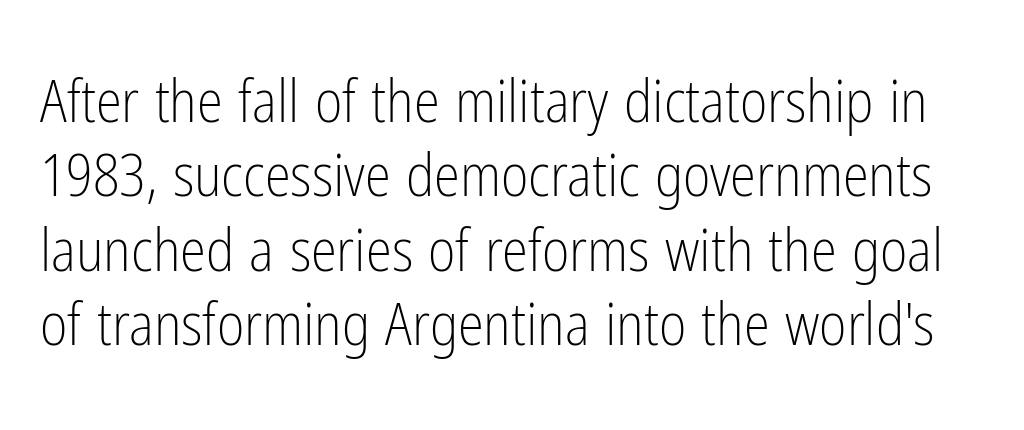
{"serif": "no", "italic": "no", "bold": "no", "weight": "light", "width": "condensed", "stroke_contrast": "low", "x_height": "medium", "monospaced": "no", "underline": "no", "line_spacing": "normal", "line_spacing_ratio": 1.26, "letter_spacing": "normal", "letter_spacing_em": 0.0, "glyph_px": 59}
